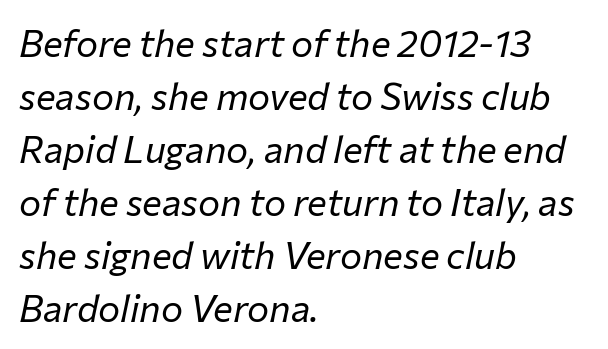
Q: Is the text bold? A: No.
Q: Is the text italic (slanted)? A: Yes, it leans right by about 12 degrees.
Q: Is the text underlined? A: No.
Q: How is the paragraph aligned? A: Left-aligned.
Q: Is the spacing between letters normal or unusually wide? A: Normal.
Q: Is the spacing between lines tight, normal or loose? A: Normal.
Q: Width (condensed, normal, or wide)? A: Normal.
Q: Stroke contrast? A: Low.
Q: x-height? A: Medium.
Q: Monospaced? A: No.
